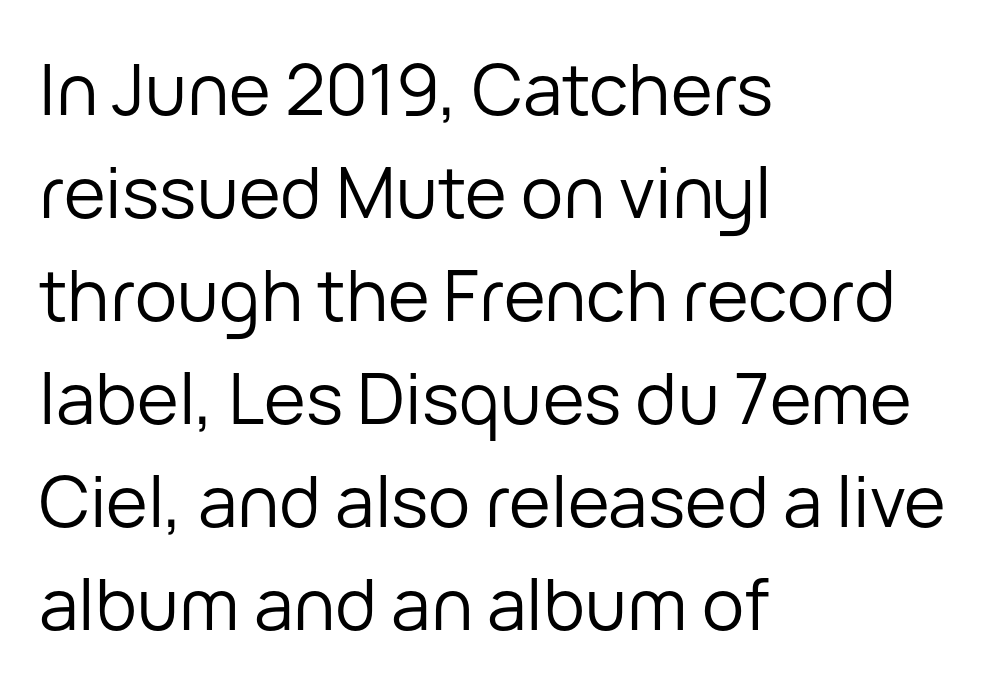
Q: Is the text bold? A: No.
Q: Is the text italic (slanted)? A: No, it is upright.
Q: Is the typeface a serif or a sans-serif typeface? A: Sans-serif.
Q: Is the text underlined? A: No.
Q: How is the paragraph aligned? A: Left-aligned.
Q: Is the spacing between letters normal or unusually wide? A: Normal.
Q: Is the spacing between lines tight, normal or loose? A: Normal.
Q: Width (condensed, normal, or wide)? A: Normal.
Q: Stroke contrast? A: Low.
Q: x-height? A: Medium.
Q: Monospaced? A: No.
